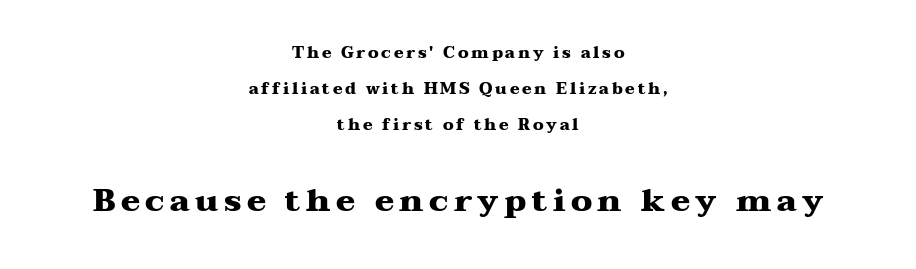
Q: Is the text bold? A: Yes.
Q: Is the text italic (slanted)? A: No, it is upright.
Q: Is the typeface a serif or a sans-serif typeface? A: Serif.
Q: Is the text underlined? A: No.
Q: How is the paragraph aligned? A: Centered.
Q: Is the spacing between lines tight, normal or loose? A: Loose.
Q: Which block of text is set in a larger size, the first (top) or the second (bottom)? A: The second (bottom) one.
Q: Width (condensed, normal, or wide)? A: Wide.
Q: Stroke contrast? A: Medium.
Q: x-height? A: Medium.
Q: Monospaced? A: No.
